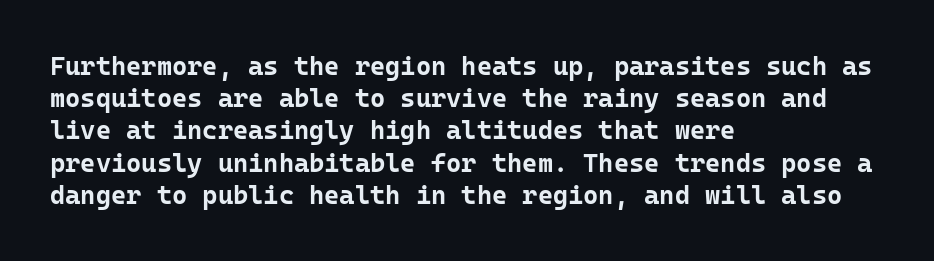
The image shows 26 px bold type, upright; set left-aligned, line spacing 1.24x, normal letter spacing, not underlined.
